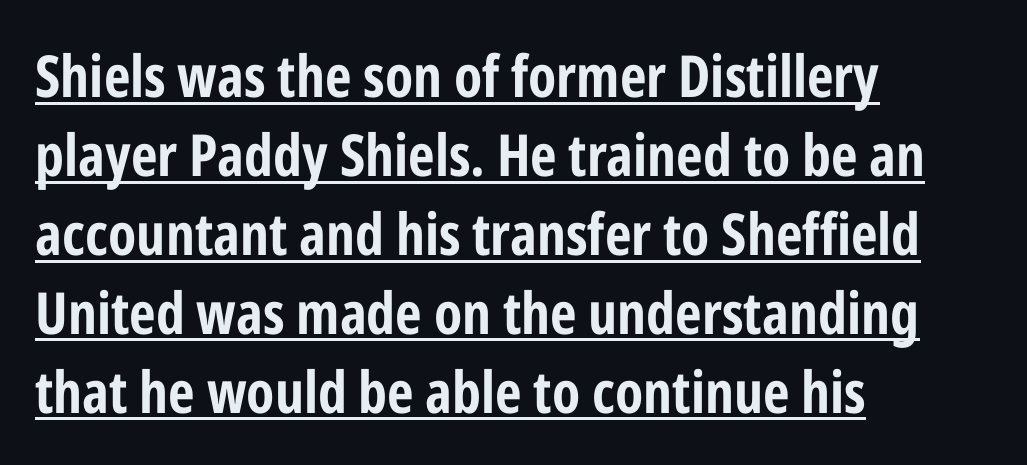
Q: Is the text bold? A: Yes.
Q: Is the text italic (slanted)? A: No, it is upright.
Q: Is the typeface a serif or a sans-serif typeface? A: Sans-serif.
Q: Is the text underlined? A: Yes.
Q: How is the paragraph aligned? A: Left-aligned.
Q: Is the spacing between letters normal or unusually wide? A: Normal.
Q: Is the spacing between lines tight, normal or loose? A: Normal.
Q: Width (condensed, normal, or wide)? A: Condensed.
Q: Stroke contrast? A: Low.
Q: x-height? A: Medium.
Q: Monospaced? A: No.
